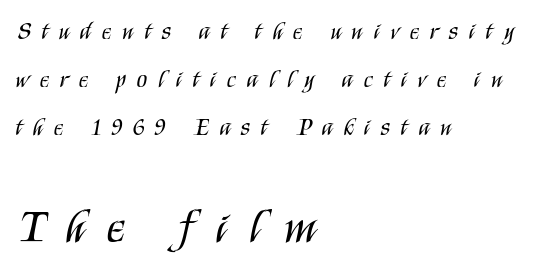
The rendering uses a large line-height, opening up the rows. Block two is the big one; block one sits smaller above it. Is the type heavy? It reads as light-to-regular instead.
